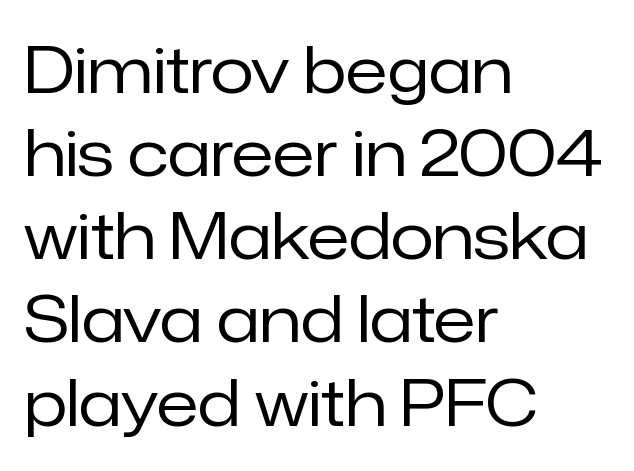
Teacher's note: observe the even left margin — that is flush-left alignment. A roman cut, with each character standing at attention. Just letters on the line, the space beneath them empty. Letter spacing: default.
